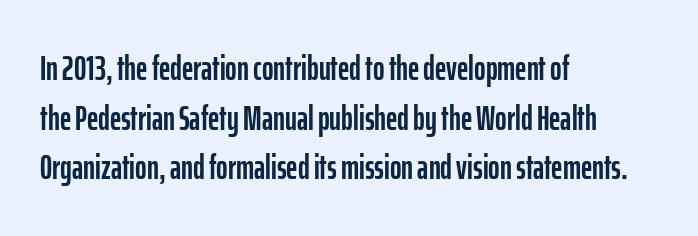
Spacing verdict: proportional, widths tailored to each character. Horizontal bands of white between lines are of average thickness. Notice how the passage keeps a crisp vertical edge on the left only. Observe the ordinary spacing: letters are neighbours, not strangers. Regarding serifs, this sample does without them. Nope, not italic — everything's standing straight.
